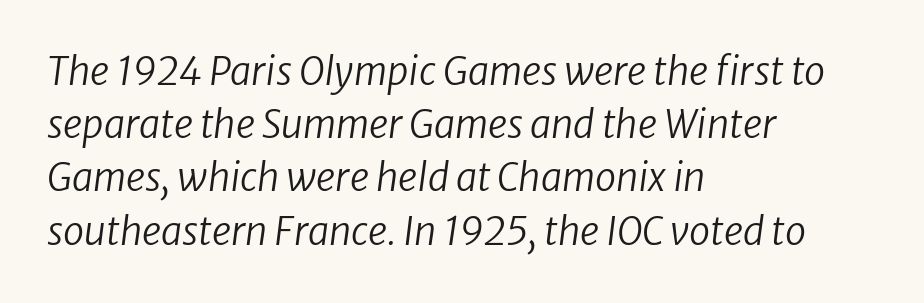
The image shows 38 px regular-weight type, italic (leaning right); set left-aligned, normal line spacing (1.4x), normal letter spacing, not underlined; low stroke contrast and a medium x-height.
